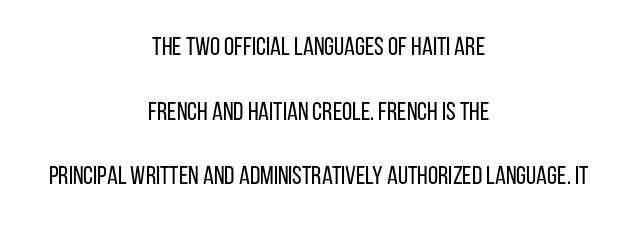
Anything drawn beneath the words? Only blank space. Students, note that the glyphs here touch the page at normal intervals. This block would shrink considerably if given ordinary leading; it's expanded now. Does the lettering tilt? It doesn't — this is upright. Alignment: centered. The letterforms sit at book weight or below.
